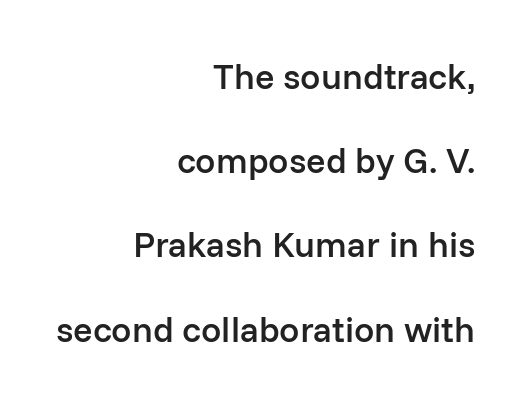
{"serif": "no", "italic": "no", "bold": "semi", "weight": "semibold", "width": "normal", "stroke_contrast": "low", "x_height": "medium", "monospaced": "no", "underline": "no", "align": "right", "line_spacing": "loose", "line_spacing_ratio": 2.34, "letter_spacing": "normal", "letter_spacing_em": 0.0, "glyph_px": 36}
